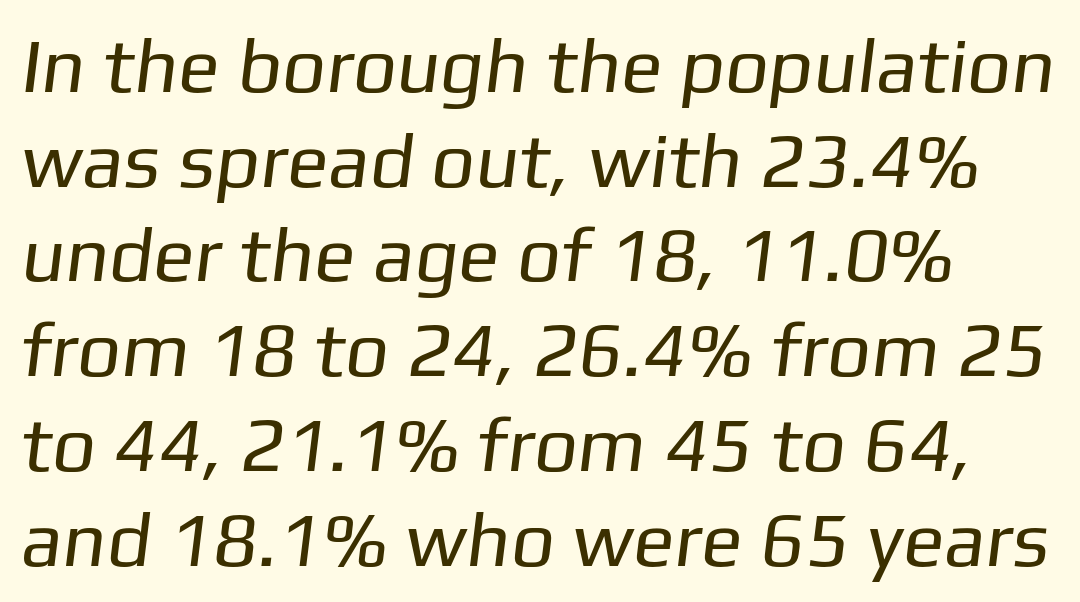
The image shows 77 px regular-weight sans-serif type; set left-aligned, line spacing 1.23x, normal letter spacing, not underlined; low stroke contrast and a medium x-height.
